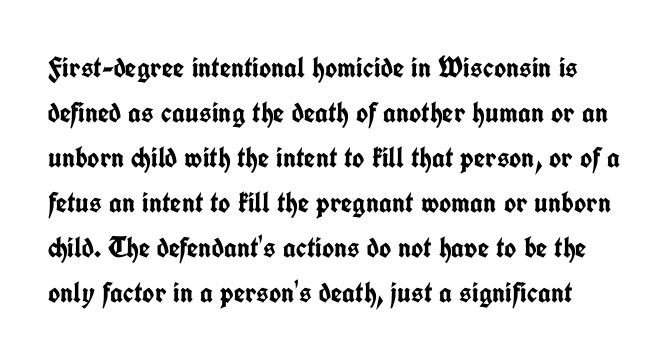
Q: Is the text bold? A: Yes.
Q: Is the text italic (slanted)? A: No, it is upright.
Q: Is the typeface a serif or a sans-serif typeface? A: Sans-serif.
Q: Is the text underlined? A: No.
Q: Is the spacing between letters normal or unusually wide? A: Normal.
Q: Is the spacing between lines tight, normal or loose? A: Normal.
Q: Width (condensed, normal, or wide)? A: Condensed.
Q: Stroke contrast? A: Low.
Q: x-height? A: Medium.
Q: Monospaced? A: No.
